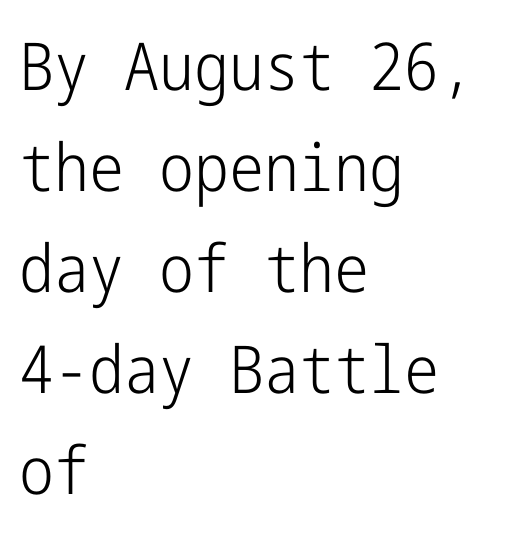
A quiet, ordinary-to-light weight characterises the typeface. In terms of letterspacing, this is plain default setting. Is this a sans? Yes — the strokes have no serifs. The lettering holds an erect, upright posture throughout.
